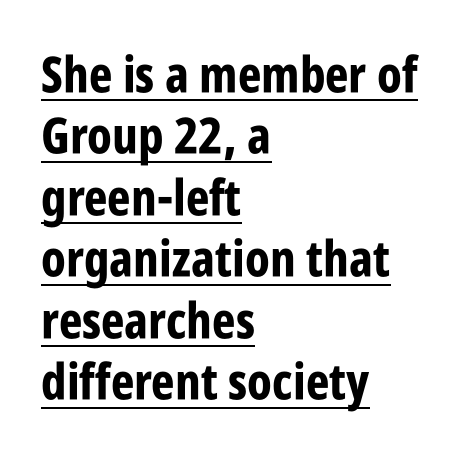
Q: Is the text bold? A: Yes.
Q: Is the text italic (slanted)? A: No, it is upright.
Q: Is the typeface a serif or a sans-serif typeface? A: Sans-serif.
Q: Is the text underlined? A: Yes.
Q: How is the paragraph aligned? A: Left-aligned.
Q: Is the spacing between letters normal or unusually wide? A: Normal.
Q: Width (condensed, normal, or wide)? A: Condensed.
Q: Stroke contrast? A: Low.
Q: x-height? A: Large.
Q: Monospaced? A: No.
